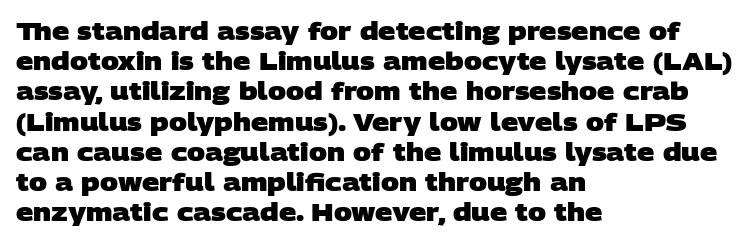
A dark, heavy texture on the line: the type is bold. Compared with typical paragraphs, the rows here are spaced about the same. Visually the block forms a straight wall on the left and a jagged coastline on the right. Descenders hang freely into open space. These lines keep a tight, regular rhythm from letter to letter.
